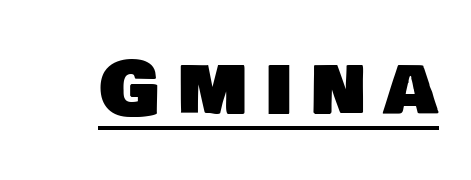
The typesetter has applied underlining to the passage shown. Caption: expanded tracking, letters set apart. Grotesque or geometric, the face here clearly has no serifs. Think of a printed novel: that variable character pitch is what you see here.
